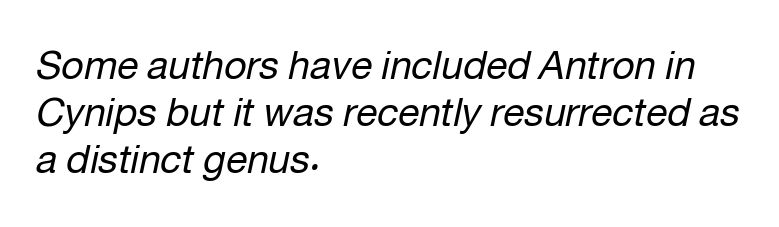
Stem width sits at or under what a default text font uses. The axis of the letterforms is tilted away from vertical. In terms of letterspacing, this is plain default setting. Beneath every word, the page is bare.
